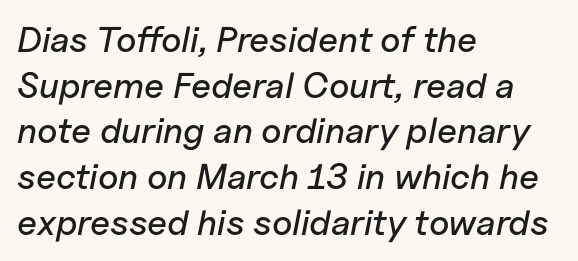
Q: Is the text italic (slanted)? A: Yes, it leans right by about 11 degrees.
Q: Is the text underlined? A: No.
Q: How is the paragraph aligned? A: Left-aligned.
Q: Is the spacing between letters normal or unusually wide? A: Normal.
Q: Is the spacing between lines tight, normal or loose? A: Normal.
Q: Width (condensed, normal, or wide)? A: Normal.
Q: Stroke contrast? A: Low.
Q: x-height? A: Medium.
Q: Monospaced? A: No.
